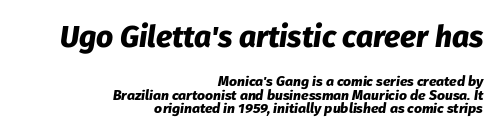
Top chunk: large. Bottom chunk: small. Italic: yes, the glyphs are oblique. The strip under each line holds only bare page. Here the designer chose a conventional face with non-uniform glyph widths. The glyphs have the mass of a bold cut. This sample trades vertical openness for compactness between lines.
